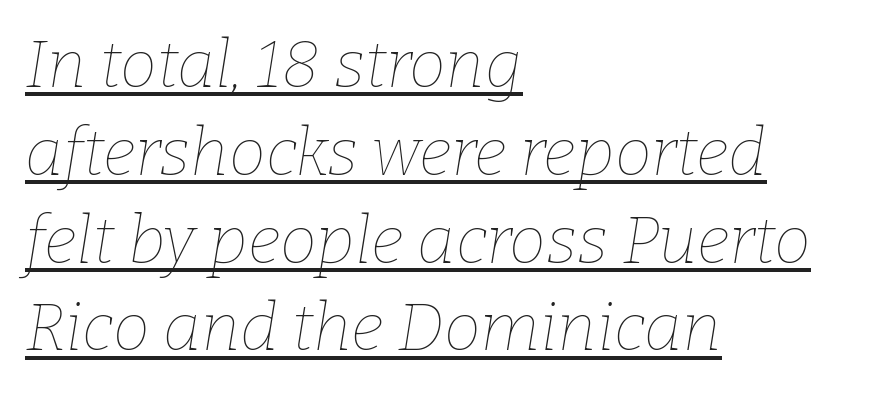
The image shows 66 px thin type, italic (leaning right); set left-aligned, normal line spacing (1.33x), normal letter spacing, underlined; low stroke contrast and a medium x-height.
